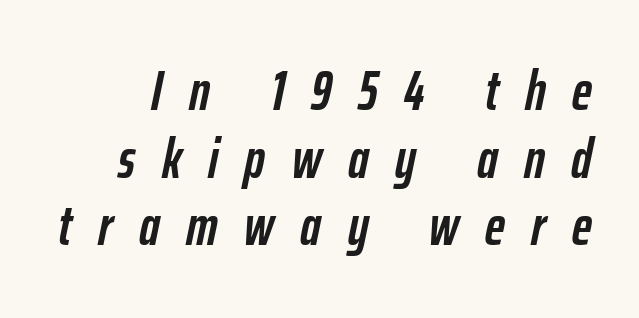
The image shows 55 px semibold, condensed type, italic (leaning right); set line spacing 1.23x, unusually wide letter spacing (+0.48 em), not underlined; low stroke contrast and a medium x-height.
